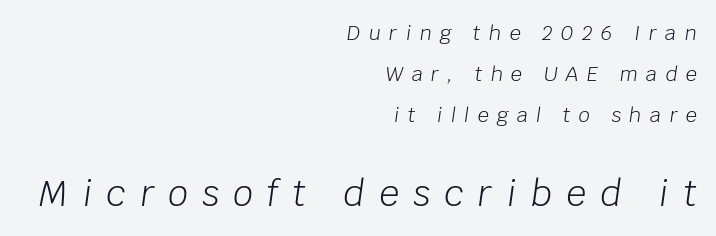
Q: Is the text bold? A: No.
Q: Is the text italic (slanted)? A: Yes, it leans right by about 8 degrees.
Q: Is the text underlined? A: No.
Q: How is the paragraph aligned? A: Right-aligned.
Q: Is the spacing between letters normal or unusually wide? A: Unusually wide.
Q: Is the spacing between lines tight, normal or loose? A: Loose.
Q: Which block of text is set in a larger size, the first (top) or the second (bottom)? A: The second (bottom) one.
Q: Width (condensed, normal, or wide)? A: Normal.
Q: Stroke contrast? A: Low.
Q: x-height? A: Large.
Q: Monospaced? A: No.
